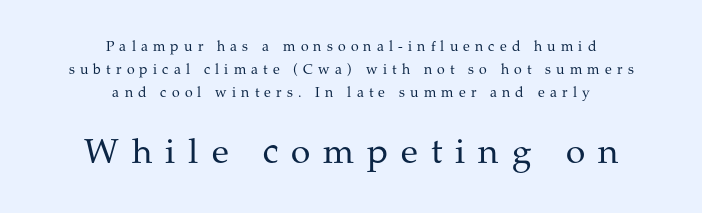
The image shows 35 px regular-weight serif type, upright; set centered, normal line spacing (1.64x), unusually wide letter spacing (+0.37 em), not underlined; the second (bottom) block is 2.5x larger; medium stroke contrast and a medium x-height.
